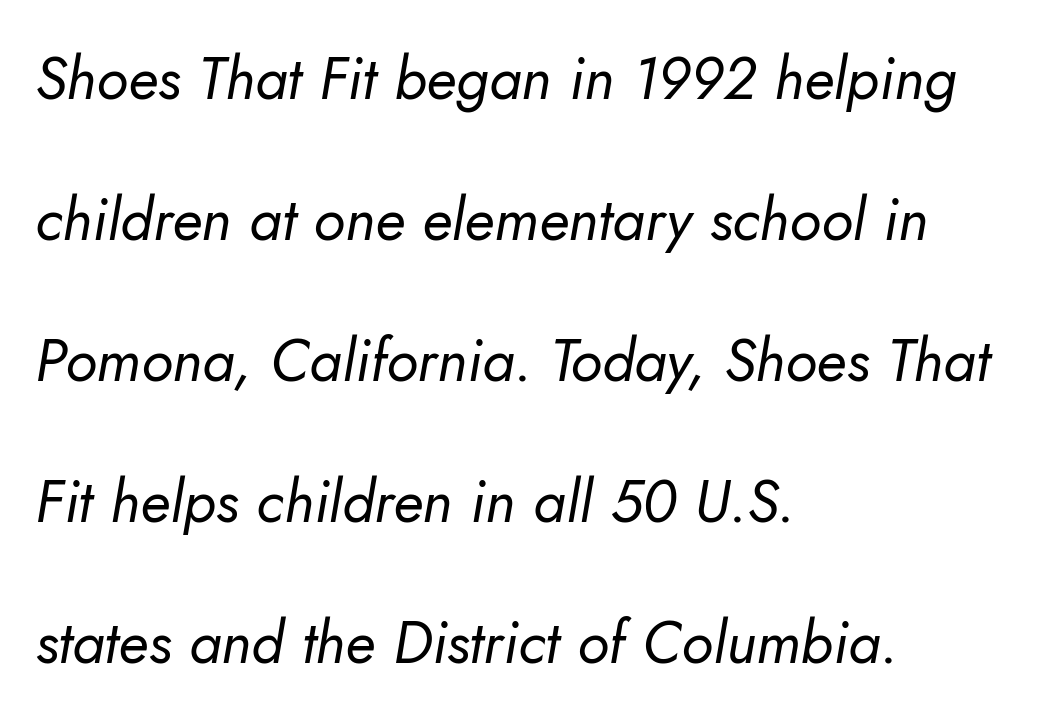
The image shows 59 px regular-weight type, italic (leaning right); set left-aligned, loose line spacing (2.39x), normal letter spacing, not underlined; low stroke contrast and a small x-height.
